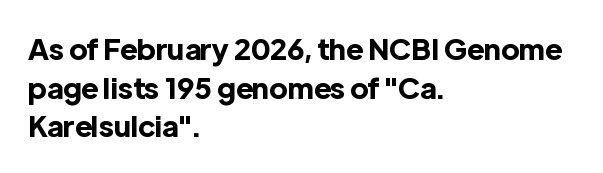
The image shows 29 px bold sans-serif type, upright; set left-aligned, normal line spacing (1.33x), normal letter spacing, not underlined; a medium x-height.
